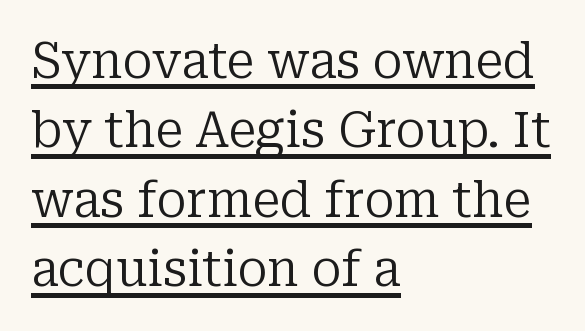
The image shows 50 px regular-weight serif type, upright; set left-aligned, normal line spacing (1.39x), normal letter spacing, underlined; low stroke contrast and a medium x-height.
